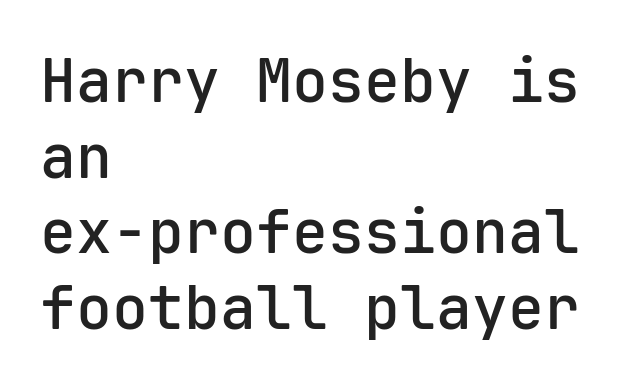
Each letter's strokes conclude bluntly, with no projecting serifs. Bare-footed words on every line. Baseline-to-baseline distance is the conventional proportion of letter height. The paragraph has a hard left edge and a soft right edge.
